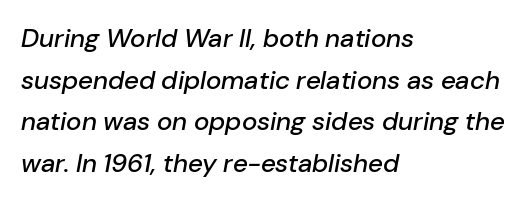
The image shows 26 px text type, italic (leaning right); set left-aligned, normal line spacing (1.6x), normal letter spacing, not underlined.
